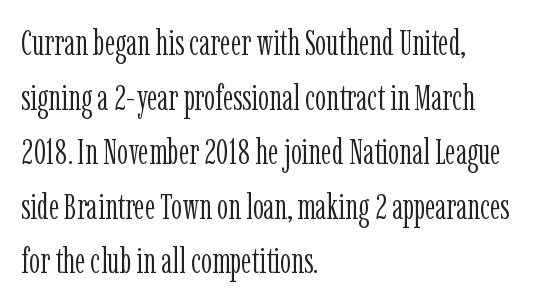
The image shows 35 px light, condensed serif type, upright; set left-aligned, normal line spacing (1.56x), normal letter spacing, not underlined; low stroke contrast and a medium x-height.
